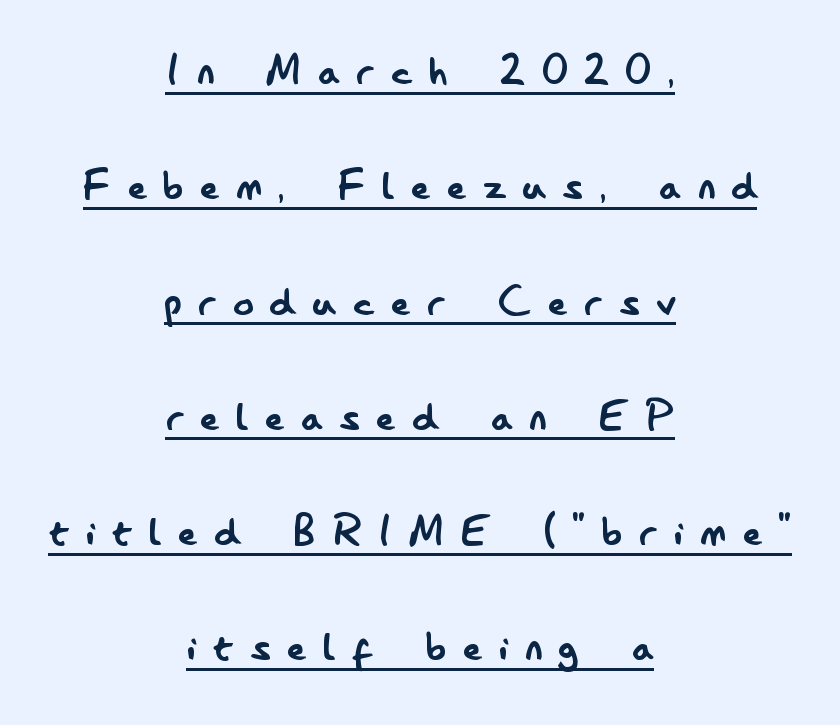
The image shows 51 px regular-weight, condensed sans-serif type, upright; set centered, loose line spacing (2.26x), unusually wide letter spacing (+0.33 em), underlined; low stroke contrast and a small x-height.
